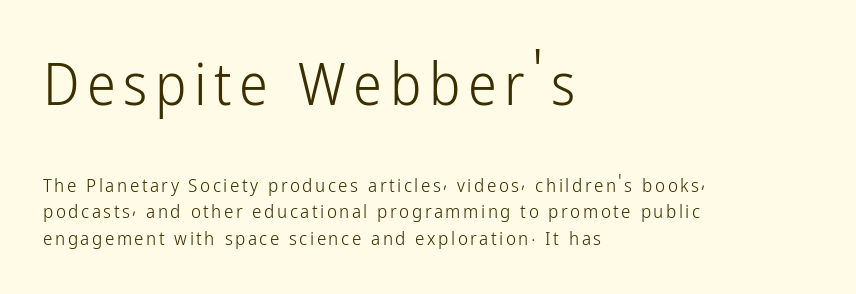
Lines of text with bare space underneath. Think of a printed novel: that variable character pitch is what you see here. The typeface has the unassuming heft of standard copy or less. Successive baselines arrive at the customary interval. Compared with a centered layout, this one pins lines to the left instead. When letters stand straight like this, we call the style roman or upright.
